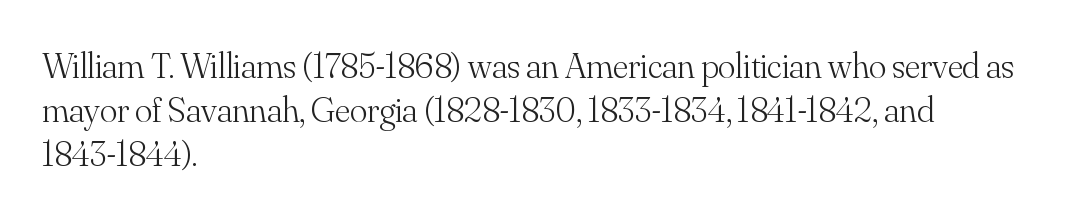
{"serif": "yes", "italic": "no", "bold": "no", "weight": "light", "width": "normal", "stroke_contrast": "medium", "x_height": "small", "monospaced": "no", "underline": "no", "align": "left", "line_spacing_ratio": 1.22, "letter_spacing": "normal", "letter_spacing_em": 0.0, "glyph_px": 36}
